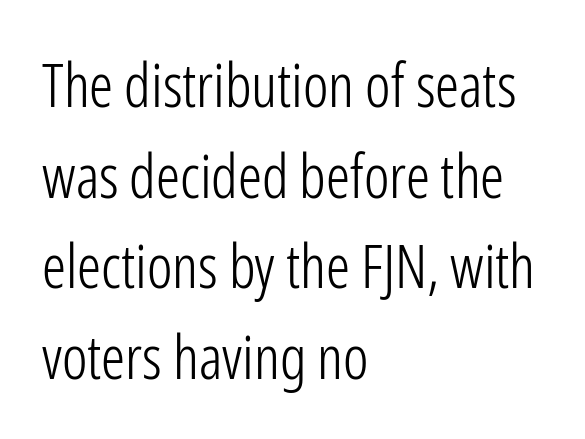
You could call the tracking neutral — neither tight nor loose. A quiet, ordinary-to-light weight characterises the typeface. Spacing verdict: proportional, widths tailored to each character. Reading down the column, the eye jumps a familiar distance to each next line. Plain, unruled lines of type.
